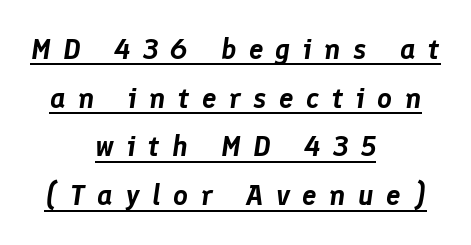
Each line is balanced around a shared central axis. Emphasis-style slanted type is in use. Leading matches the norm, producing a regular column. A typographer would call this underscored text. The letters are spread apart with noticeably loose tracking. This sample has the flowing, uneven cadence of proportional lettering.
